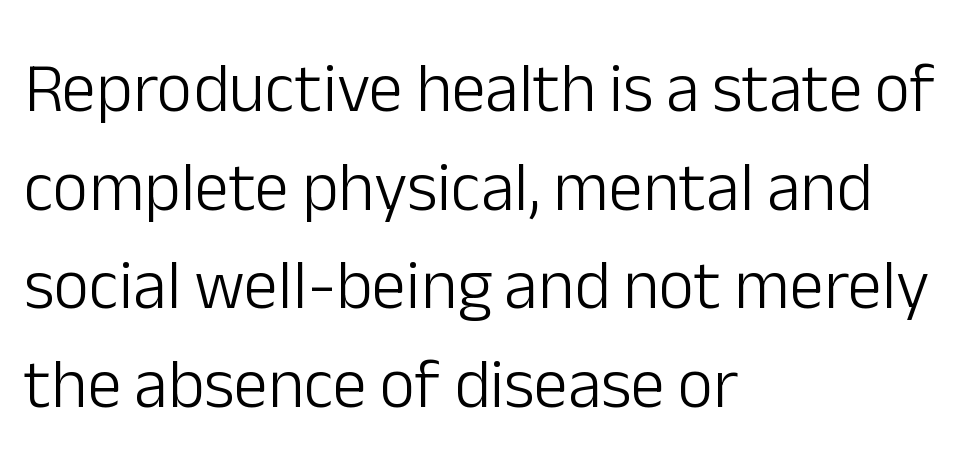
Q: Is the text bold? A: No.
Q: Is the text italic (slanted)? A: No, it is upright.
Q: Is the typeface a serif or a sans-serif typeface? A: Sans-serif.
Q: Is the text underlined? A: No.
Q: How is the paragraph aligned? A: Left-aligned.
Q: Is the spacing between letters normal or unusually wide? A: Normal.
Q: Is the spacing between lines tight, normal or loose? A: Normal.
Q: Width (condensed, normal, or wide)? A: Normal.
Q: Stroke contrast? A: Low.
Q: x-height? A: Medium.
Q: Monospaced? A: No.
